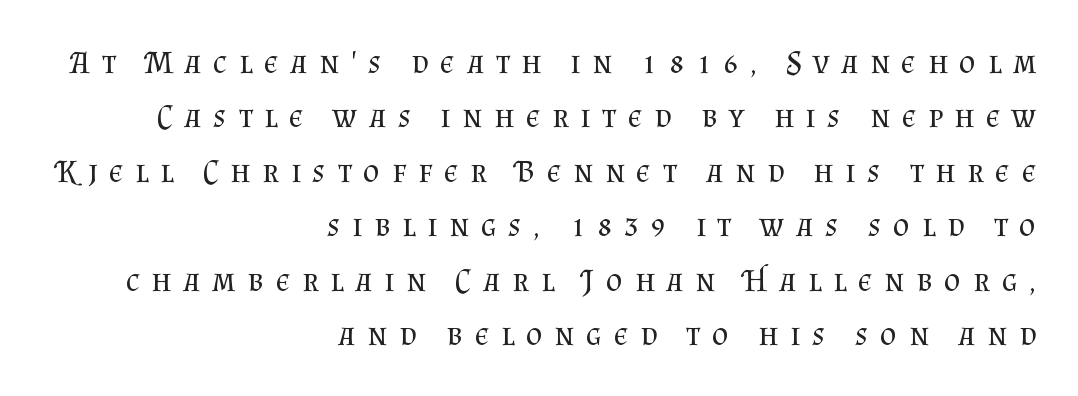
The image shows 32 px regular-weight serif type, upright; set right-aligned, normal line spacing (1.7x), unusually wide letter spacing (+0.37 em), not underlined; medium stroke contrast and a small x-height.
